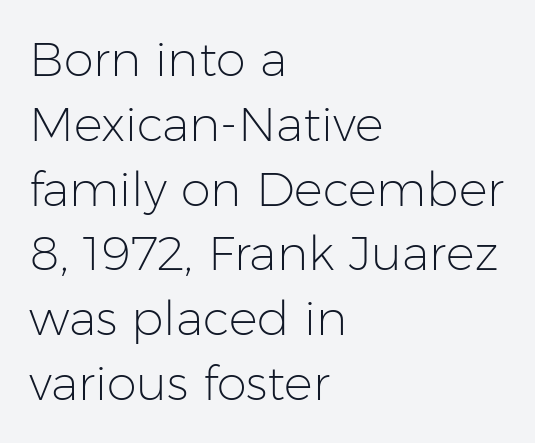
Q: Is the text bold? A: No.
Q: Is the text italic (slanted)? A: No, it is upright.
Q: Is the typeface a serif or a sans-serif typeface? A: Sans-serif.
Q: Is the text underlined? A: No.
Q: How is the paragraph aligned? A: Left-aligned.
Q: Is the spacing between letters normal or unusually wide? A: Normal.
Q: Is the spacing between lines tight, normal or loose? A: Normal.
Q: Width (condensed, normal, or wide)? A: Normal.
Q: Stroke contrast? A: Low.
Q: x-height? A: Medium.
Q: Monospaced? A: No.
